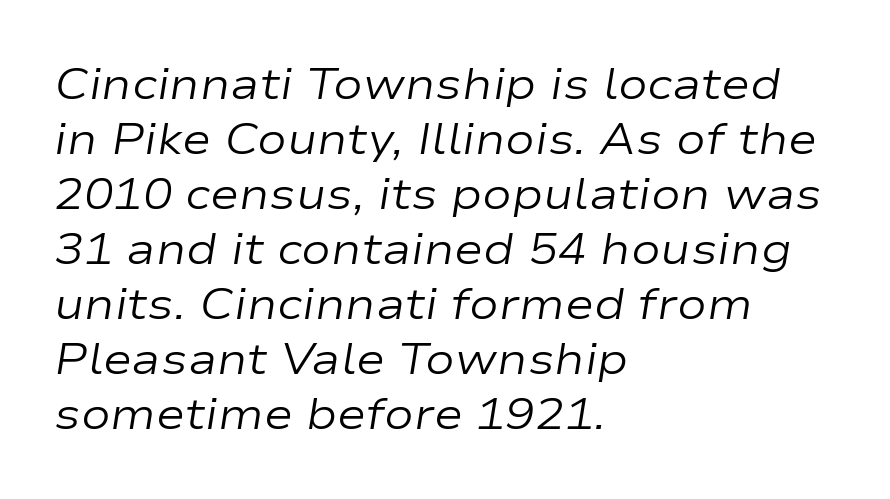
The vertical gap from one line to the next is medium. Short and long lines alike share a common starting point at left. If you drew a line through each stem, it would be angled. Descender tails drop into unmarked territory.
